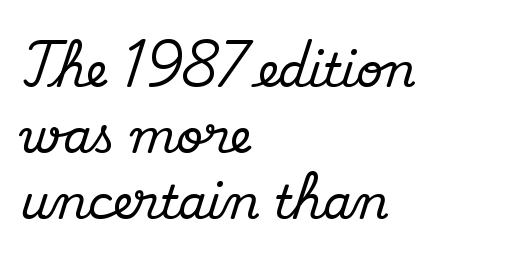
The image shows 46 px serif type; set left-aligned, normal line spacing (1.44x), normal letter spacing, not underlined; medium stroke contrast and a small x-height.
